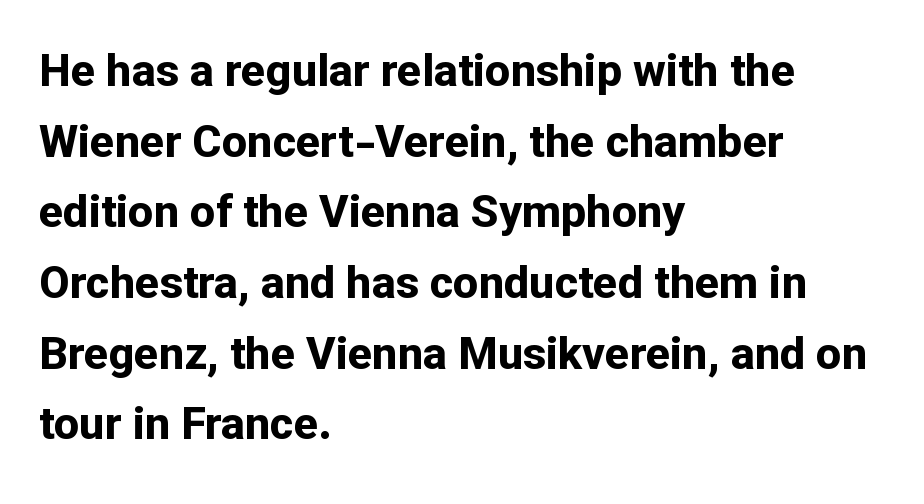
Q: Is the text bold? A: Yes.
Q: Is the text italic (slanted)? A: No, it is upright.
Q: Is the typeface a serif or a sans-serif typeface? A: Sans-serif.
Q: Is the text underlined? A: No.
Q: How is the paragraph aligned? A: Left-aligned.
Q: Is the spacing between letters normal or unusually wide? A: Normal.
Q: Is the spacing between lines tight, normal or loose? A: Normal.
Q: Width (condensed, normal, or wide)? A: Normal.
Q: Stroke contrast? A: Low.
Q: x-height? A: Medium.
Q: Monospaced? A: No.
